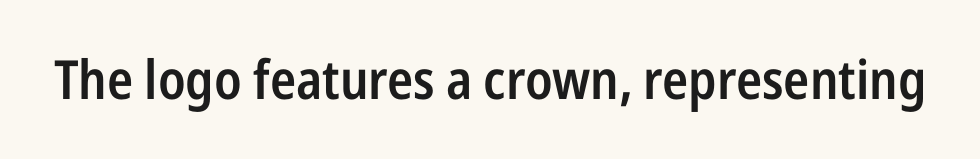
Moderately thickened strokes mark this as semibold type. Beneath every word, the page is bare. In terms of posture, this sample is upright. These lines are composed in type without serifs. The rendering uses natural spacing where letterforms have individual widths.
